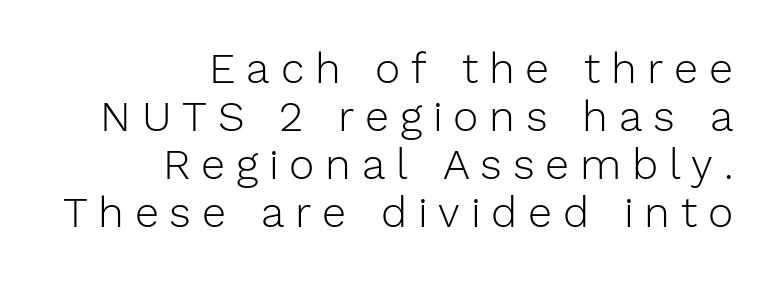
Spacing verdict: proportional, widths tailored to each character. Check where the strokes stop: nothing finishes them off — pure sans. Vertically, the passage feels compressed, each row crowding the next. Just letters on the line, the space beneath them empty. Where is the straight margin? On the right. Style check: upright.
